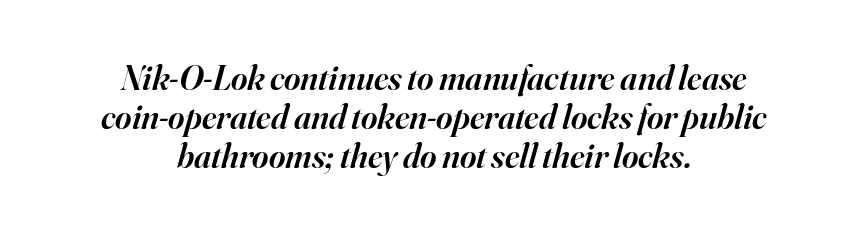
The image shows 35 px semibold serif type, italic (leaning right); set centered, tight line spacing (1.11x), normal letter spacing, not underlined; high stroke contrast and a small x-height.
